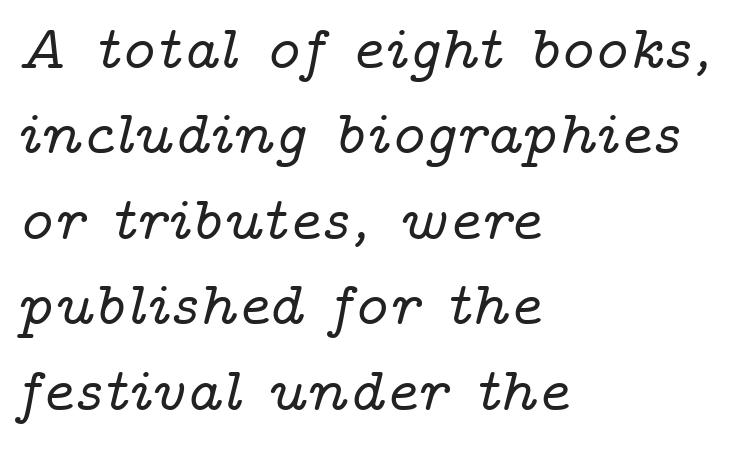
Q: Is the text italic (slanted)? A: Yes, it leans right by about 14 degrees.
Q: Is the typeface a serif or a sans-serif typeface? A: Serif.
Q: Is the text underlined? A: No.
Q: How is the paragraph aligned? A: Left-aligned.
Q: Is the spacing between letters normal or unusually wide? A: Normal.
Q: Is the spacing between lines tight, normal or loose? A: Normal.
Q: Width (condensed, normal, or wide)? A: Wide.
Q: Stroke contrast? A: Low.
Q: x-height? A: Medium.
Q: Monospaced? A: No.
